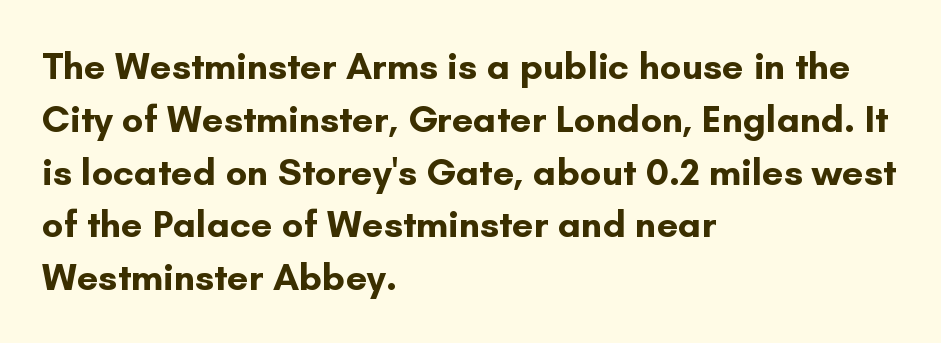
The image shows 38 px bold sans-serif type, upright; set left-aligned, normal line spacing (1.39x), normal letter spacing, not underlined; low stroke contrast and a small x-height.
